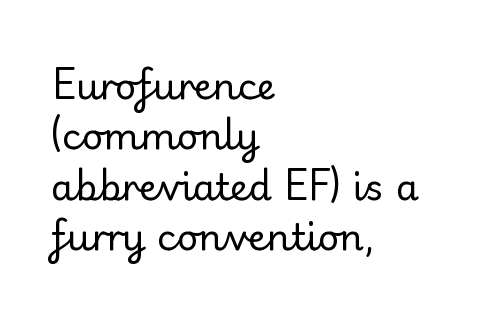
Q: Is the text bold? A: No.
Q: Is the text italic (slanted)? A: No, it is upright.
Q: Is the typeface a serif or a sans-serif typeface? A: Serif.
Q: Is the text underlined? A: No.
Q: How is the paragraph aligned? A: Left-aligned.
Q: Is the spacing between letters normal or unusually wide? A: Normal.
Q: Is the spacing between lines tight, normal or loose? A: Normal.
Q: Width (condensed, normal, or wide)? A: Normal.
Q: Stroke contrast? A: Low.
Q: x-height? A: Small.
Q: Monospaced? A: No.
